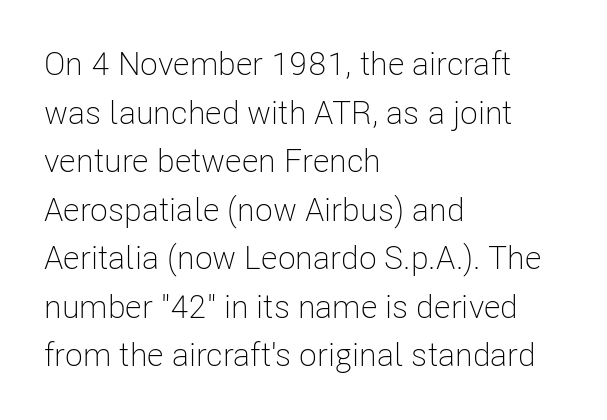
The rendering anchors every line to the left-hand side. The axis of the letterforms is exactly vertical. Check where the strokes stop: nothing finishes them off — pure sans. Caption: standard tracking, unaltered. Stems here are at most as thick as an everyday book face. This rendering features lettering with no underline.
